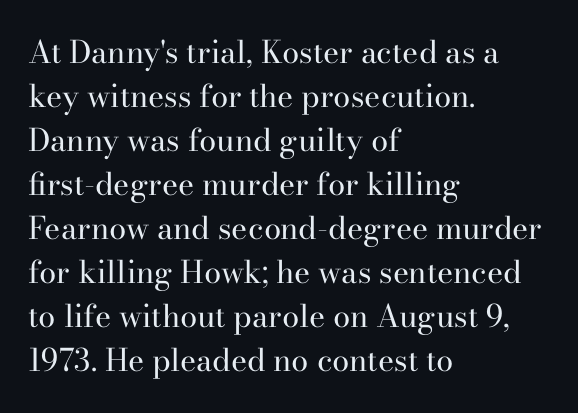
{"serif": "yes", "italic": "no", "bold": "no", "weight": "regular", "width": "normal", "stroke_contrast": "high", "x_height": "small", "monospaced": "no", "underline": "no", "align": "left", "line_spacing": "normal", "line_spacing_ratio": 1.42, "letter_spacing": "normal", "letter_spacing_em": 0.0, "glyph_px": 31}
